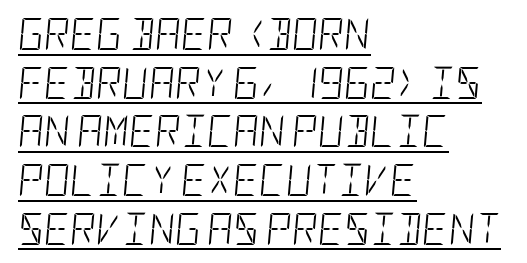
{"italic": "yes", "lean": "right", "slant_degrees": 5, "bold": "no", "weight": "light", "width": "condensed", "stroke_contrast": "low", "x_height": "large", "underline": "yes", "align": "left", "line_spacing": "normal", "line_spacing_ratio": 1.52, "letter_spacing": "normal", "letter_spacing_em": 0.0, "glyph_px": 32}
